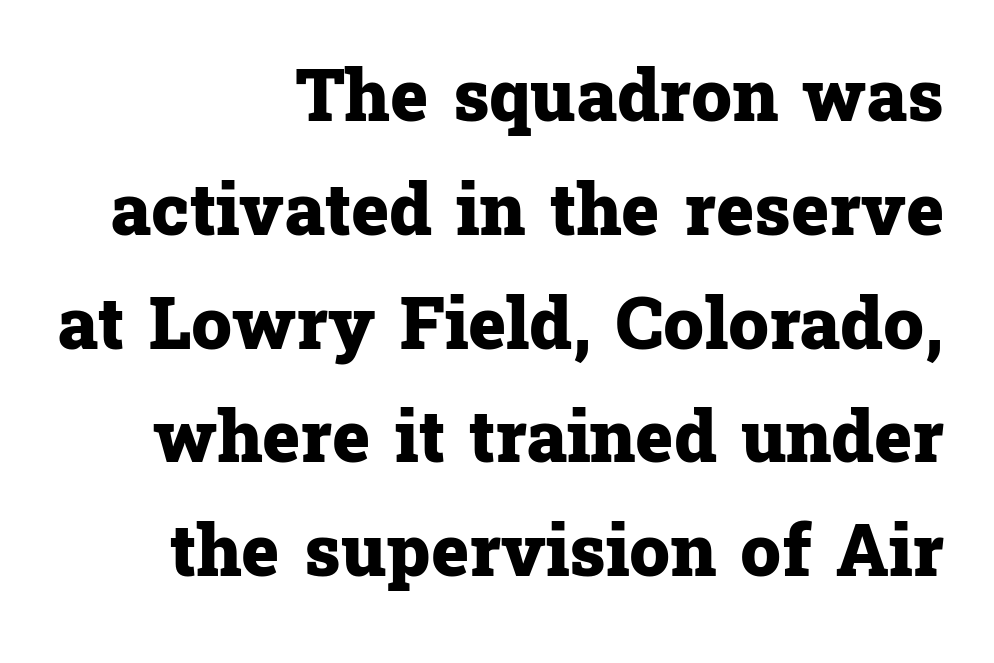
The image shows 72 px heavy serif type, upright; set right-aligned, normal line spacing (1.58x), normal letter spacing, not underlined; low stroke contrast and a medium x-height.
